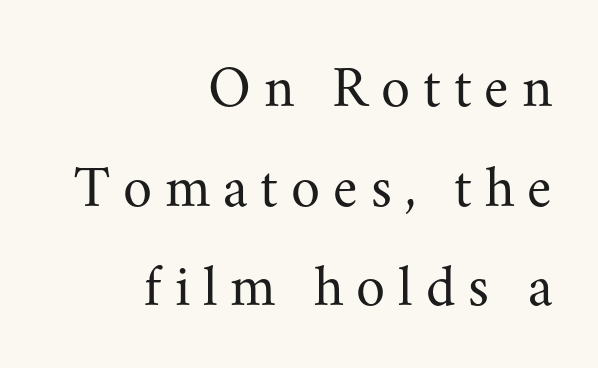
The image shows 59 px regular-weight serif type, upright; set right-aligned, normal line spacing (1.69x), unusually wide letter spacing (+0.22 em), not underlined; medium stroke contrast and a small x-height.
